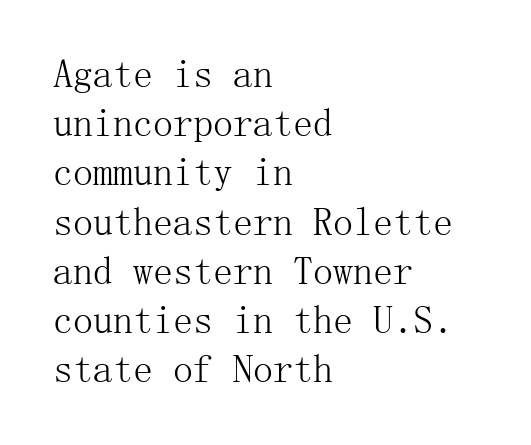
Q: Is the text bold? A: No.
Q: Is the text italic (slanted)? A: No, it is upright.
Q: Is the typeface a serif or a sans-serif typeface? A: Serif.
Q: Is the text underlined? A: No.
Q: How is the paragraph aligned? A: Left-aligned.
Q: Is the spacing between letters normal or unusually wide? A: Normal.
Q: Width (condensed, normal, or wide)? A: Normal.
Q: Stroke contrast? A: Medium.
Q: x-height? A: Medium.
